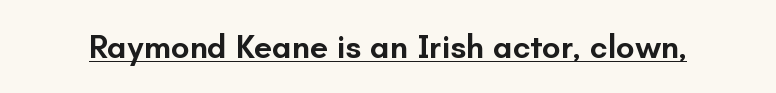
{"serif": "no", "italic": "no", "bold": "semi", "weight": "semibold", "width": "normal", "stroke_contrast": "low", "x_height": "small", "monospaced": "no", "underline": "yes", "letter_spacing": "normal", "letter_spacing_em": 0.0, "glyph_px": 33}
